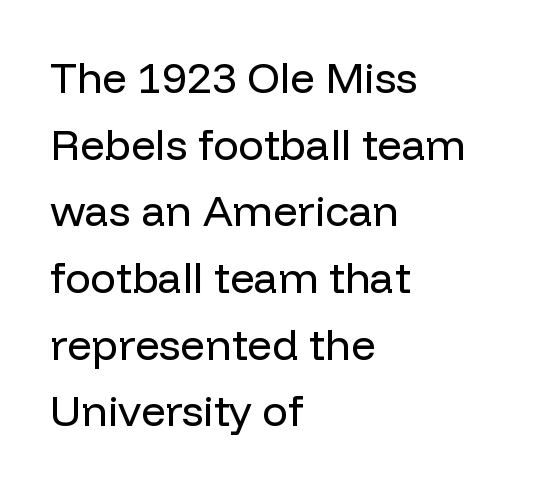
{"serif": "no", "italic": "no", "bold": "no", "weight": "regular", "width": "normal", "stroke_contrast": "low", "x_height": "medium", "monospaced": "no", "underline": "no", "align": "left", "line_spacing": "normal", "line_spacing_ratio": 1.55, "letter_spacing": "normal", "letter_spacing_em": 0.0, "glyph_px": 43}
